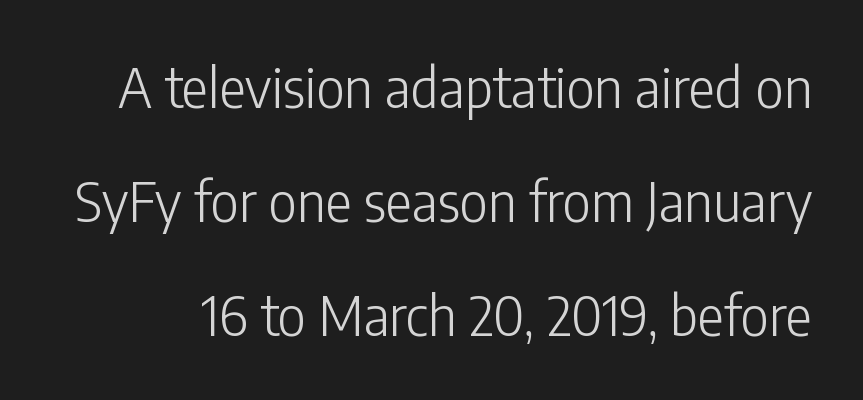
{"serif": "no", "italic": "no", "bold": "no", "weight": "light", "width": "condensed", "stroke_contrast": "low", "x_height": "medium", "monospaced": "no", "underline": "no", "line_spacing": "loose", "line_spacing_ratio": 2.07, "letter_spacing": "normal", "letter_spacing_em": 0.0, "glyph_px": 55}
